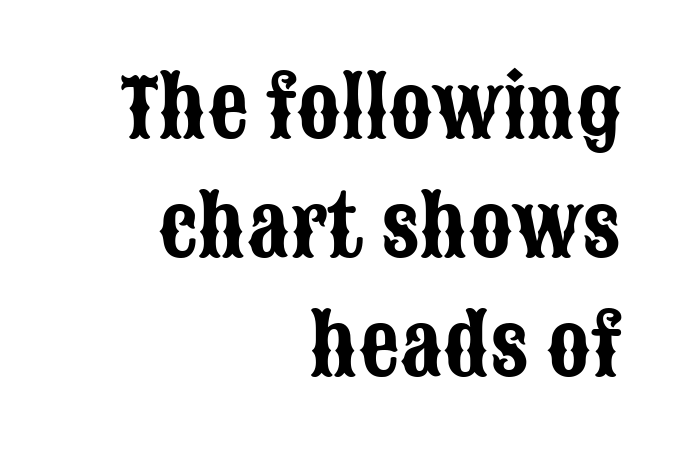
Q: Is the text italic (slanted)? A: No, it is upright.
Q: Is the typeface a serif or a sans-serif typeface? A: Sans-serif.
Q: Is the text underlined? A: No.
Q: How is the paragraph aligned? A: Right-aligned.
Q: Is the spacing between letters normal or unusually wide? A: Normal.
Q: Is the spacing between lines tight, normal or loose? A: Normal.
Q: Width (condensed, normal, or wide)? A: Condensed.
Q: Stroke contrast? A: Low.
Q: x-height? A: Large.
Q: Monospaced? A: No.
